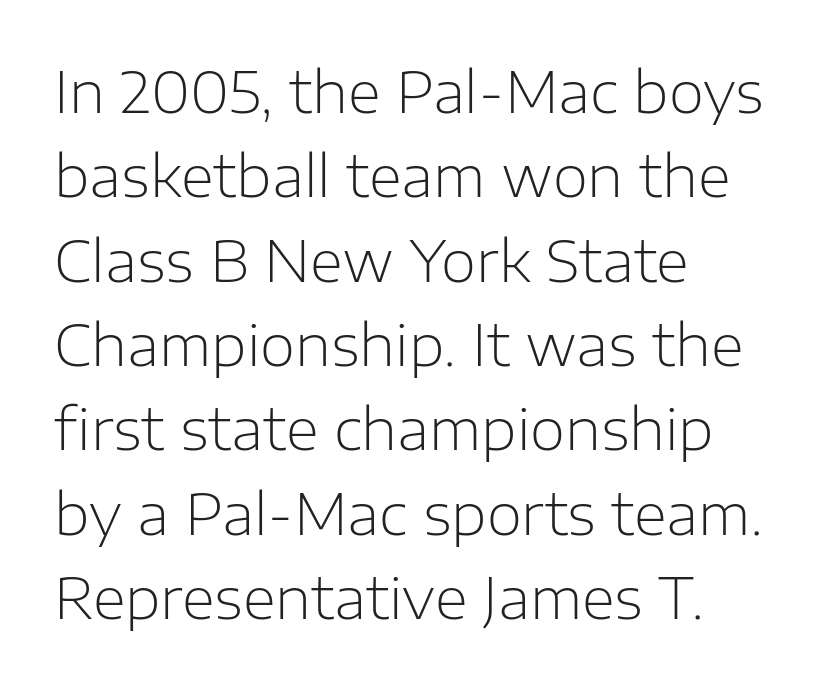
Q: Is the text bold? A: No.
Q: Is the text italic (slanted)? A: No, it is upright.
Q: Is the typeface a serif or a sans-serif typeface? A: Sans-serif.
Q: Is the text underlined? A: No.
Q: How is the paragraph aligned? A: Left-aligned.
Q: Is the spacing between letters normal or unusually wide? A: Normal.
Q: Is the spacing between lines tight, normal or loose? A: Normal.
Q: Width (condensed, normal, or wide)? A: Normal.
Q: Stroke contrast? A: Low.
Q: x-height? A: Medium.
Q: Monospaced? A: No.
